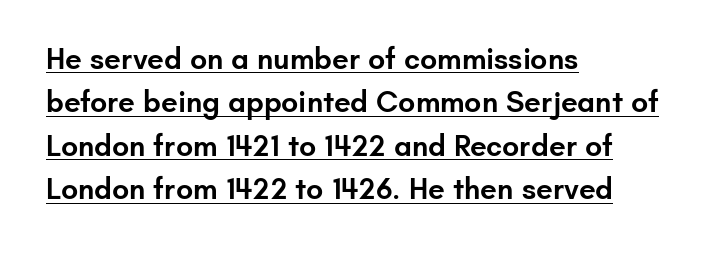
Q: Is the text bold? A: Semi-bold.
Q: Is the text italic (slanted)? A: No, it is upright.
Q: Is the typeface a serif or a sans-serif typeface? A: Sans-serif.
Q: Is the text underlined? A: Yes.
Q: How is the paragraph aligned? A: Left-aligned.
Q: Is the spacing between letters normal or unusually wide? A: Normal.
Q: Is the spacing between lines tight, normal or loose? A: Normal.
Q: Width (condensed, normal, or wide)? A: Normal.
Q: Stroke contrast? A: Low.
Q: x-height? A: Small.
Q: Monospaced? A: No.
